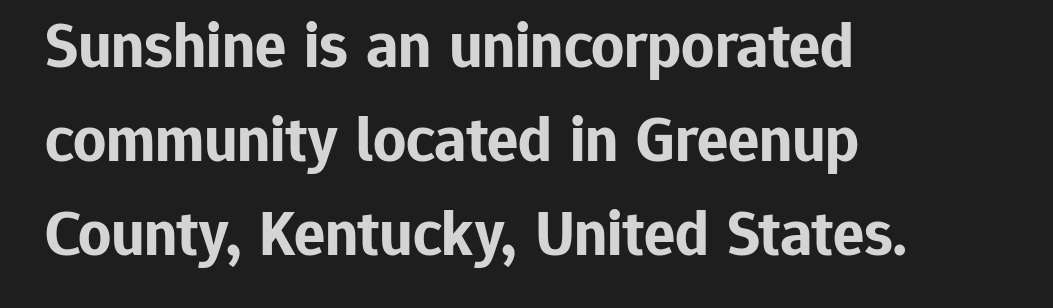
{"serif": "no", "italic": "no", "bold": "yes", "weight": "bold", "width": "normal", "stroke_contrast": "low", "x_height": "medium", "monospaced": "no", "underline": "no", "align": "left", "line_spacing": "normal", "line_spacing_ratio": 1.45, "letter_spacing": "normal", "letter_spacing_em": 0.0, "glyph_px": 65}
